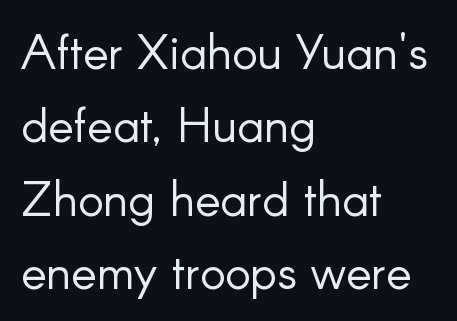
{"serif": "no", "italic": "no", "bold": "no", "weight": "light", "width": "normal", "stroke_contrast": "low", "x_height": "small", "monospaced": "no", "underline": "no", "align": "left", "line_spacing": "normal", "line_spacing_ratio": 1.53, "letter_spacing": "normal", "letter_spacing_em": 0.0, "glyph_px": 48}
